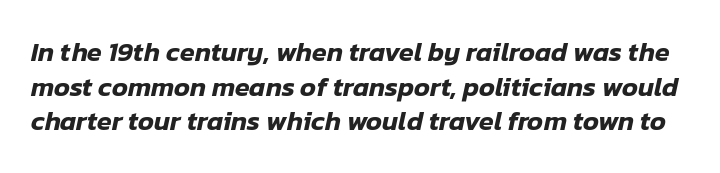
Q: Is the text italic (slanted)? A: Yes, it leans right by about 12 degrees.
Q: Is the text underlined? A: No.
Q: Is the spacing between letters normal or unusually wide? A: Normal.
Q: Is the spacing between lines tight, normal or loose? A: Normal.
